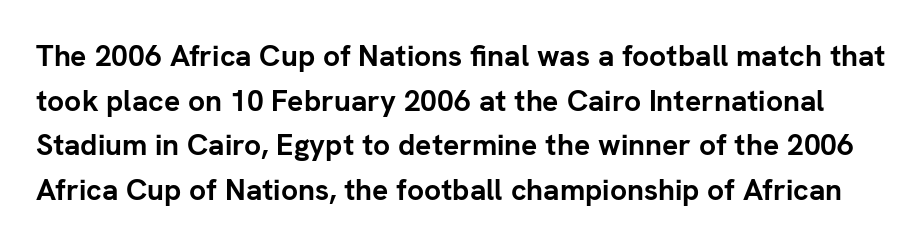
{"serif": "no", "italic": "no", "bold": "yes", "weight": "semibold", "width": "normal", "stroke_contrast": "low", "x_height": "medium", "monospaced": "no", "underline": "no", "line_spacing": "normal", "line_spacing_ratio": 1.49, "letter_spacing": "normal", "letter_spacing_em": 0.0, "glyph_px": 30}
